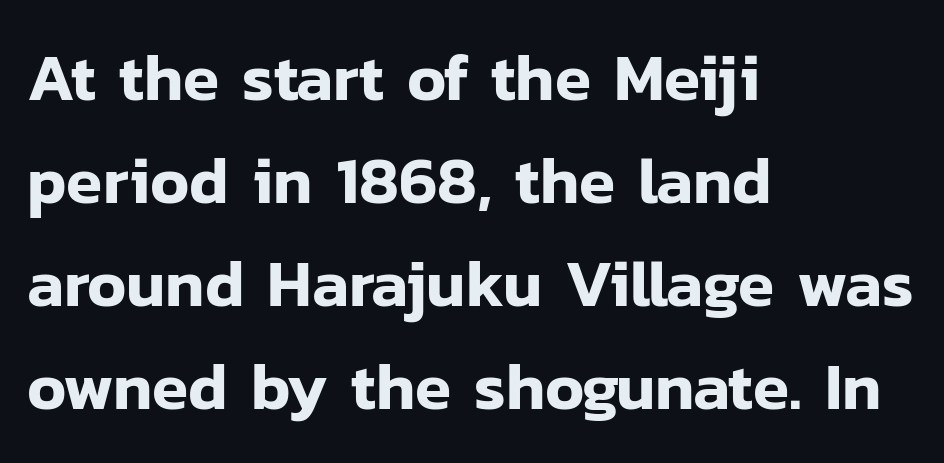
Q: Is the text italic (slanted)? A: No, it is upright.
Q: Is the typeface a serif or a sans-serif typeface? A: Sans-serif.
Q: Is the text underlined? A: No.
Q: How is the paragraph aligned? A: Left-aligned.
Q: Is the spacing between letters normal or unusually wide? A: Normal.
Q: Is the spacing between lines tight, normal or loose? A: Normal.
Q: Width (condensed, normal, or wide)? A: Normal.
Q: Stroke contrast? A: Low.
Q: x-height? A: Medium.
Q: Monospaced? A: No.
